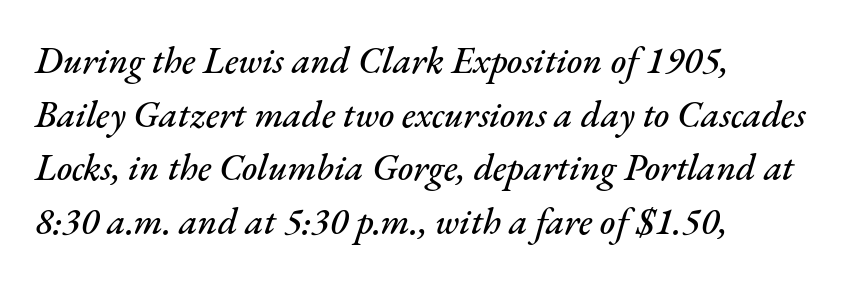
The image shows 37 px text type, italic (leaning right); set left-aligned, normal line spacing (1.45x), normal letter spacing, not underlined; medium stroke contrast and a small x-height.
